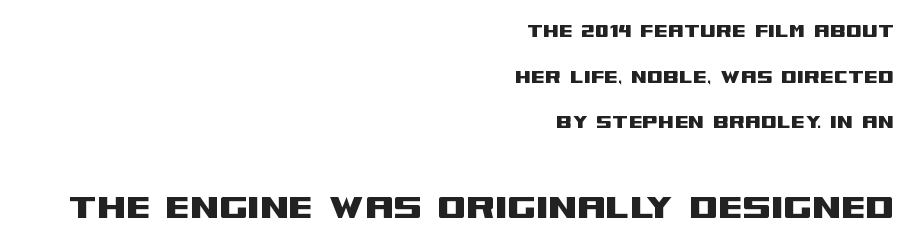
Q: Is the text italic (slanted)? A: No, it is upright.
Q: Is the typeface a serif or a sans-serif typeface? A: Sans-serif.
Q: Is the text underlined? A: No.
Q: How is the paragraph aligned? A: Right-aligned.
Q: Is the spacing between letters normal or unusually wide? A: Normal.
Q: Is the spacing between lines tight, normal or loose? A: Loose.
Q: Which block of text is set in a larger size, the first (top) or the second (bottom)? A: The second (bottom) one.
Q: Width (condensed, normal, or wide)? A: Wide.
Q: Stroke contrast? A: Medium.
Q: x-height? A: Large.
Q: Monospaced? A: No.
